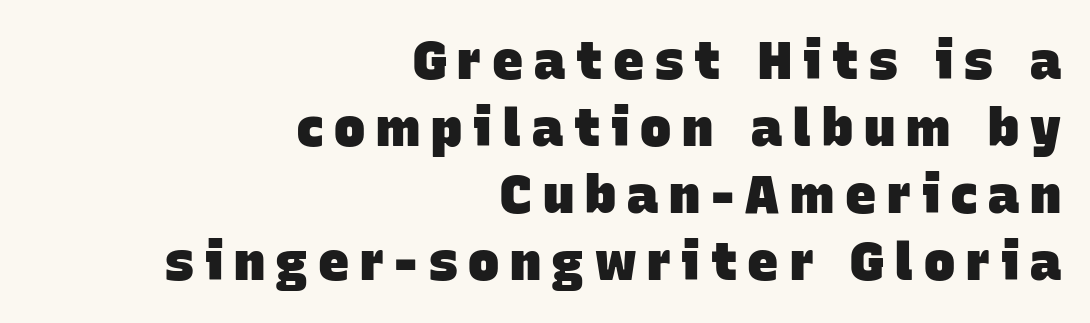
A typesetter would label this face a sans. Summary of vertical rhythm: regular, with standard interline spacing. Does extra space separate the letters? Yes, quite a lot of it. Think of a printed novel: that variable character pitch is what you see here.
